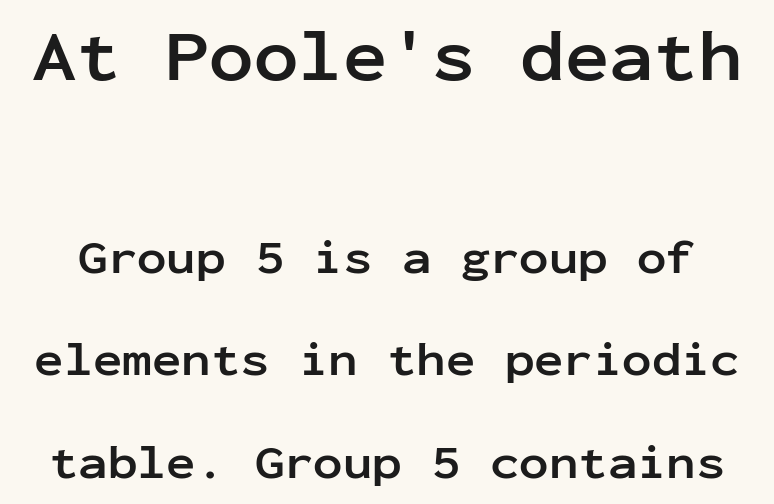
The image shows 74 px semibold sans-serif type, upright, monospaced; set loose line spacing (2.09x), normal letter spacing, not underlined; the first (top) block is 1.51x larger; low stroke contrast and a medium x-height.
